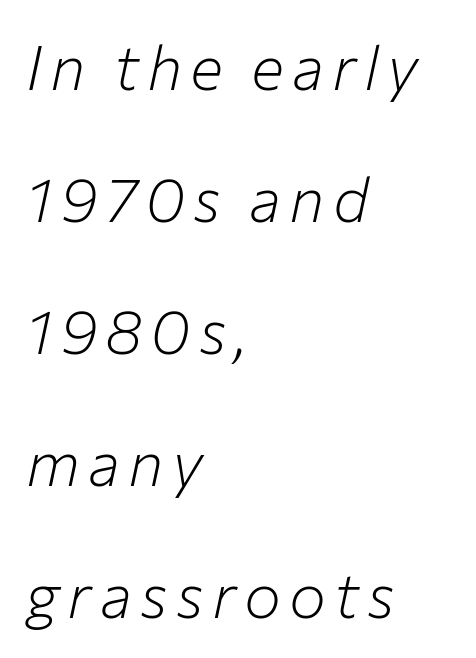
Q: Is the text bold? A: No.
Q: Is the text italic (slanted)? A: Yes, it leans right by about 12 degrees.
Q: Is the text underlined? A: No.
Q: How is the paragraph aligned? A: Left-aligned.
Q: Is the spacing between lines tight, normal or loose? A: Loose.
Q: Width (condensed, normal, or wide)? A: Normal.
Q: Stroke contrast? A: Low.
Q: x-height? A: Medium.
Q: Monospaced? A: No.
